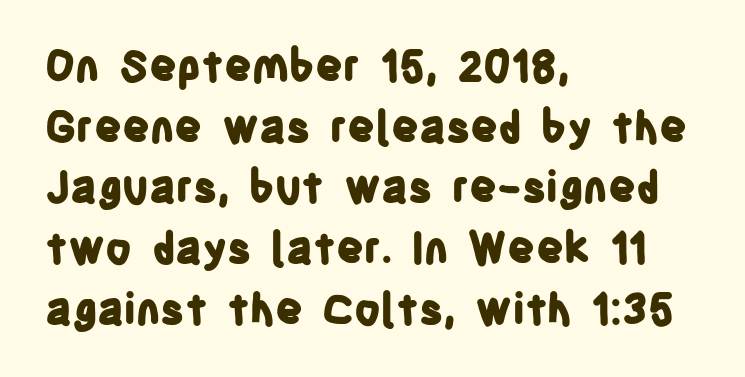
Notice how thick the strokes are: this is what a full bold looks like. Is the letter spacing exaggerated? No — it looks like the ordinary default. You could not count columns in this text — the font is proportionally spaced. The area under the type is left untouched.
